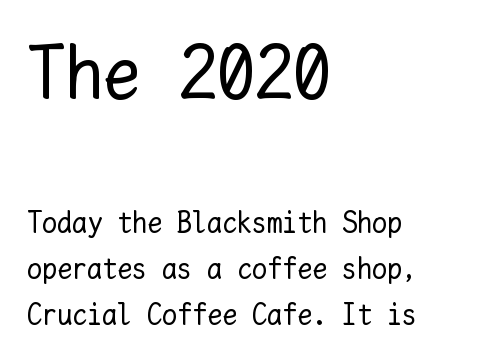
{"italic": "no", "bold": "no", "weight": "regular", "width": "normal", "stroke_contrast": "low", "x_height": "medium", "monospaced": "yes", "underline": "no", "align": "left", "line_spacing": "normal", "line_spacing_ratio": 1.53, "letter_spacing": "normal", "letter_spacing_em": 0.0, "larger_block": "first", "size_ratio": 2.53, "glyph_px": 76}
